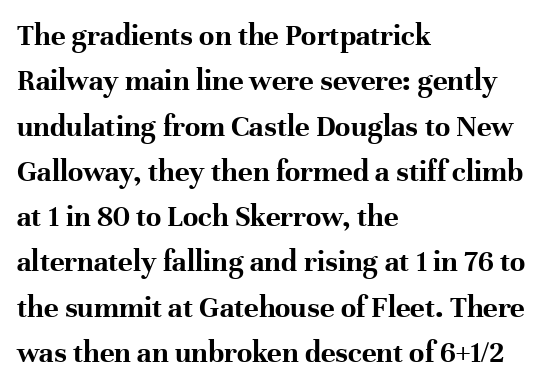
{"serif": "yes", "italic": "no", "bold": "yes", "weight": "bold", "width": "normal", "stroke_contrast": "high", "x_height": "medium", "monospaced": "no", "underline": "no", "align": "left", "line_spacing": "normal", "line_spacing_ratio": 1.46, "letter_spacing": "normal", "letter_spacing_em": 0.0, "glyph_px": 31}
